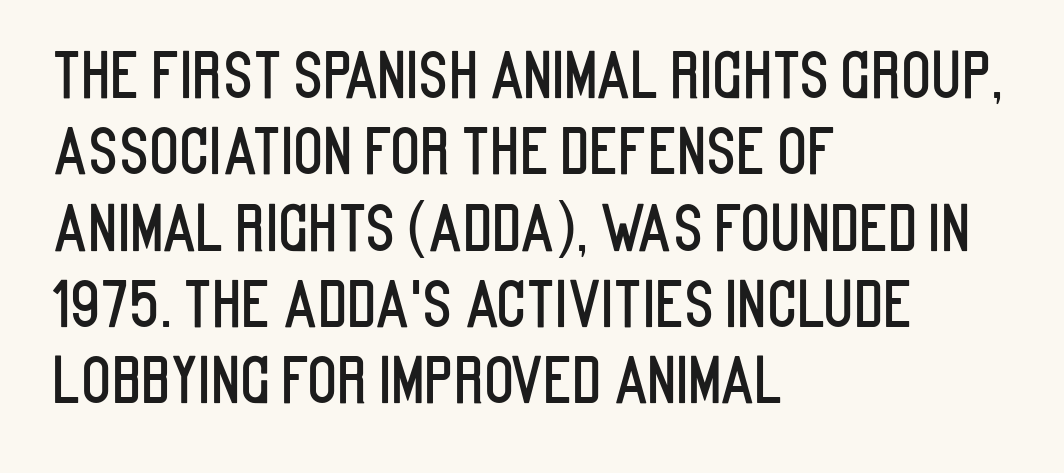
The image shows 62 px condensed sans-serif type, upright; set left-aligned, line spacing 1.23x, normal letter spacing, not underlined; low stroke contrast and a large x-height.
